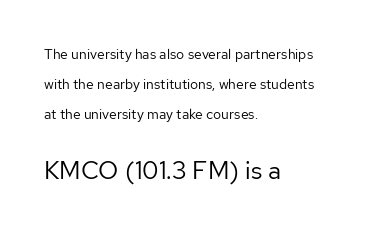
Q: Is the text bold? A: No.
Q: Is the text italic (slanted)? A: No, it is upright.
Q: Is the text underlined? A: No.
Q: How is the paragraph aligned? A: Left-aligned.
Q: Is the spacing between letters normal or unusually wide? A: Normal.
Q: Is the spacing between lines tight, normal or loose? A: Loose.
Q: Which block of text is set in a larger size, the first (top) or the second (bottom)? A: The second (bottom) one.
